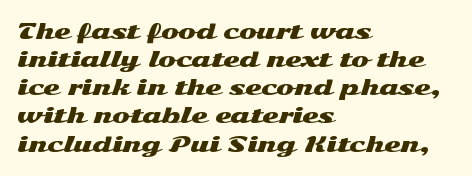
Q: Is the text italic (slanted)? A: Yes.
Q: Is the text underlined? A: No.
Q: How is the paragraph aligned? A: Left-aligned.
Q: Is the spacing between letters normal or unusually wide? A: Normal.
Q: Is the spacing between lines tight, normal or loose? A: Normal.
